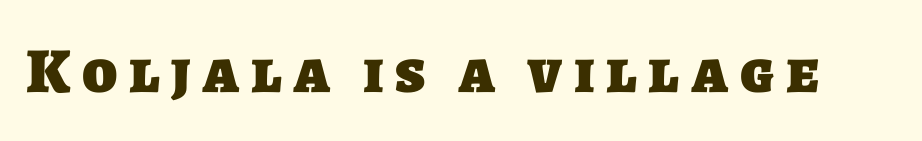
Serifs: no, the terminals of the letterforms are clean. Heft: maximum for text — a bold. Check the space under the baseline: it is left empty. Think of a printed novel: that variable character pitch is what you see here.
